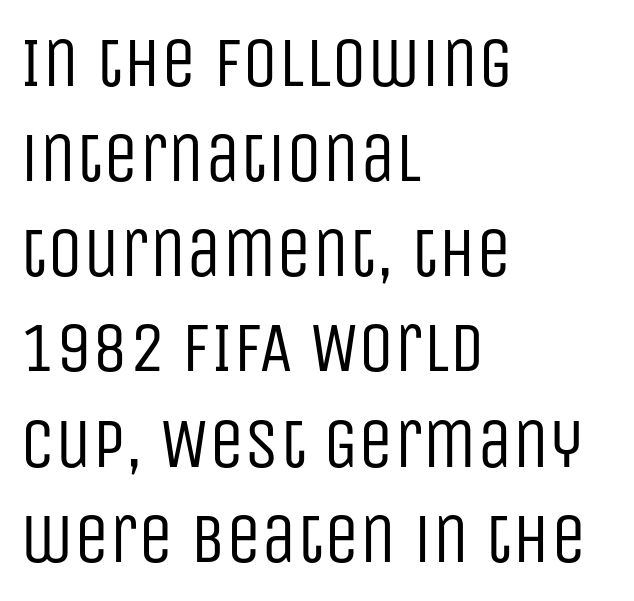
Italic? Not at all — the glyphs are vertical. Typeset ragged right — the left edge is the straight one. Is the stroke heavy? The answer is a plain regular-or-lighter. Rule under the text: the space is simply empty. Honestly, the row spacing looks completely unremarkable.
